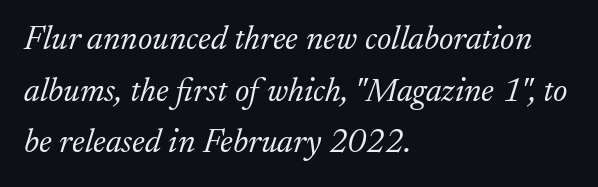
The rendering uses natural spacing where letterforms have individual widths. Notice how the stems are inclined rather than vertical — that's the hallmark of italics. No word sits above an underline. Think standard paragraph weight, or any step lighter than that. Leading matches the norm, producing a regular column. Type style note: has serifs.
